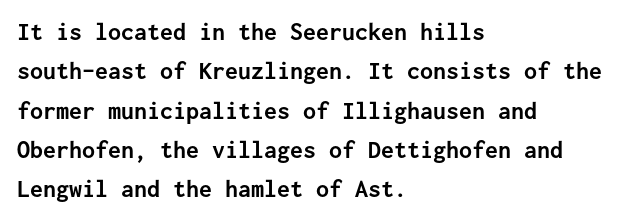
Q: Is the text bold? A: Yes.
Q: Is the text italic (slanted)? A: No, it is upright.
Q: Is the text underlined? A: No.
Q: How is the paragraph aligned? A: Left-aligned.
Q: Is the spacing between letters normal or unusually wide? A: Normal.
Q: Is the spacing between lines tight, normal or loose? A: Normal.
